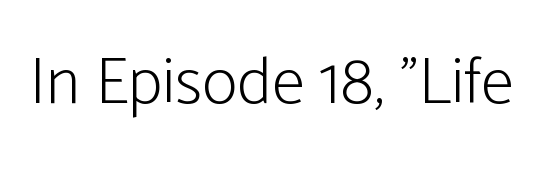
{"serif": "no", "italic": "no", "bold": "no", "weight": "light", "width": "condensed", "stroke_contrast": "low", "x_height": "medium", "monospaced": "no", "underline": "no", "letter_spacing": "normal", "letter_spacing_em": 0.0, "glyph_px": 67}
